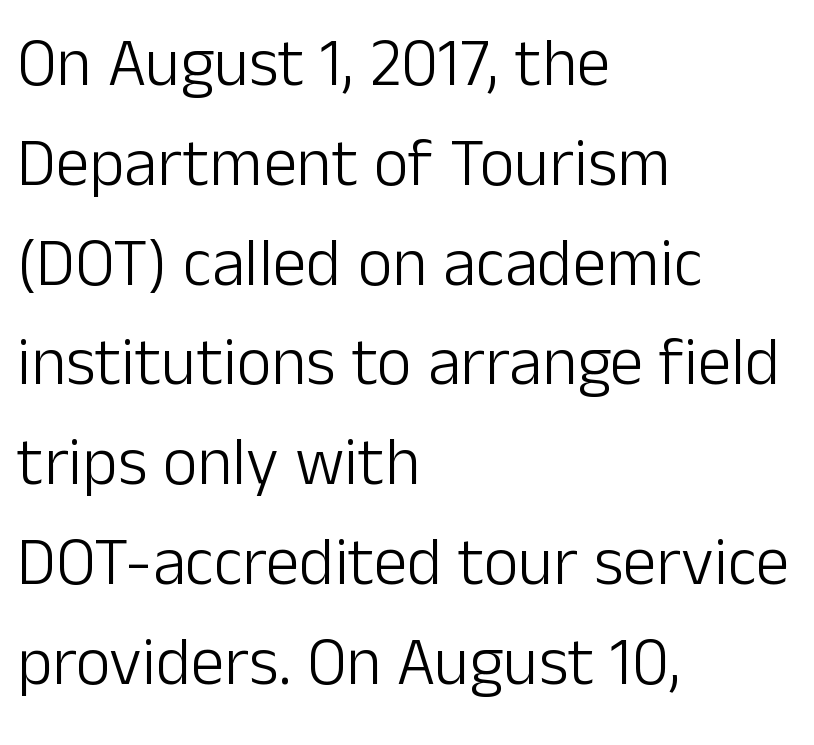
Q: Is the text bold? A: No.
Q: Is the text italic (slanted)? A: No, it is upright.
Q: Is the typeface a serif or a sans-serif typeface? A: Sans-serif.
Q: Is the text underlined? A: No.
Q: How is the paragraph aligned? A: Left-aligned.
Q: Is the spacing between letters normal or unusually wide? A: Normal.
Q: Is the spacing between lines tight, normal or loose? A: Normal.
Q: Width (condensed, normal, or wide)? A: Normal.
Q: Stroke contrast? A: Low.
Q: x-height? A: Medium.
Q: Monospaced? A: No.
